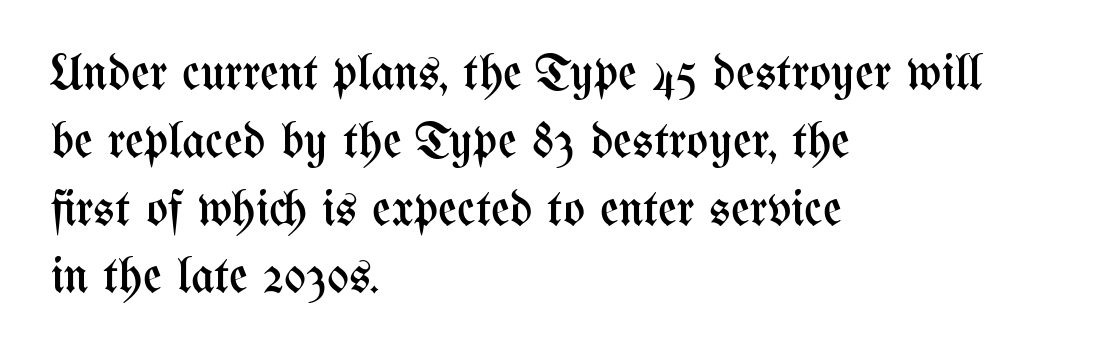
{"italic": "no", "bold": "no", "weight": "regular", "width": "condensed", "stroke_contrast": "medium", "x_height": "medium", "monospaced": "no", "underline": "no", "align": "left", "line_spacing": "normal", "line_spacing_ratio": 1.33, "letter_spacing": "normal", "letter_spacing_em": 0.0, "glyph_px": 51}
